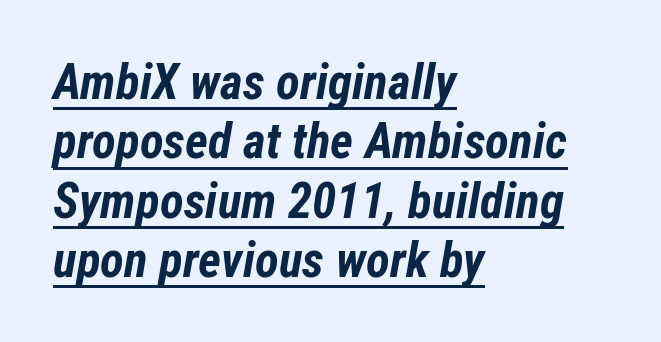
The image shows 49 px bold, condensed type, italic (leaning right); set left-aligned, line spacing 1.21x, normal letter spacing, underlined; low stroke contrast and a medium x-height.
